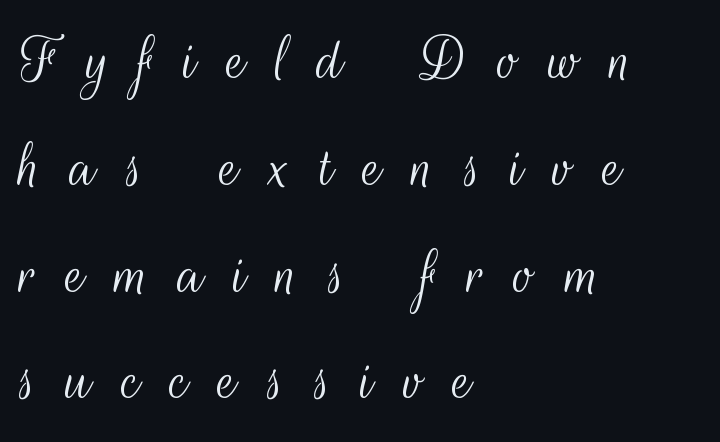
{"serif": "no", "bold": "no", "weight": "light", "width": "condensed", "stroke_contrast": "medium", "x_height": "small", "monospaced": "no", "underline": "no", "align": "left", "line_spacing": "normal", "line_spacing_ratio": 1.57, "letter_spacing": "wide", "letter_spacing_em": 0.44, "glyph_px": 68}
